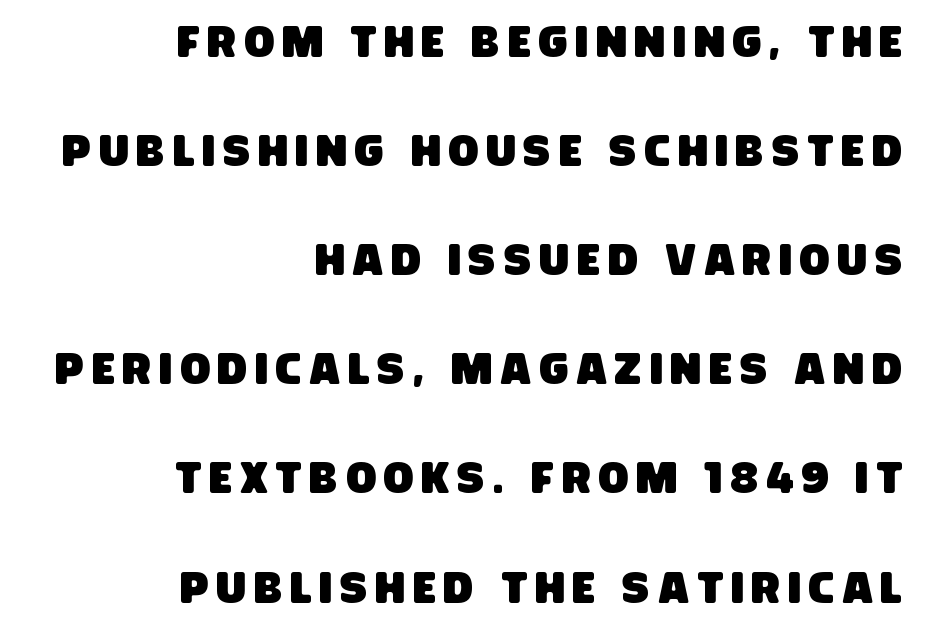
The image shows 44 px condensed sans-serif type; set right-aligned, loose line spacing (2.48x), not underlined; low stroke contrast and a large x-height.
